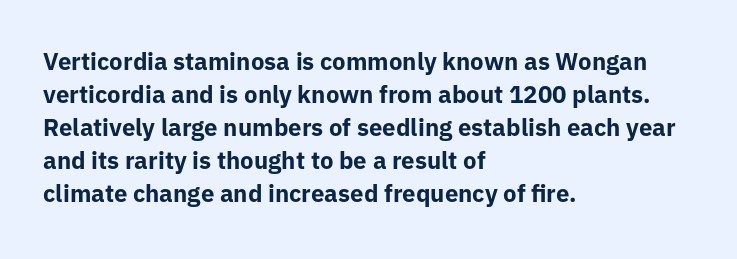
The image shows 24 px bold type, upright; set left-aligned, normal line spacing (1.38x), normal letter spacing, not underlined.
